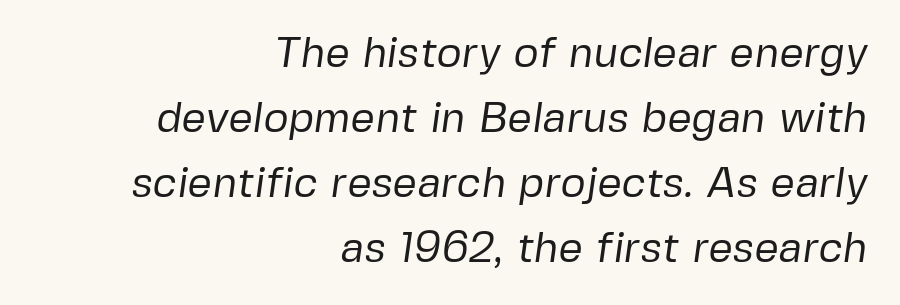
Q: Is the text bold? A: No.
Q: Is the typeface a serif or a sans-serif typeface? A: Sans-serif.
Q: Is the text underlined? A: No.
Q: How is the paragraph aligned? A: Right-aligned.
Q: Is the spacing between letters normal or unusually wide? A: Normal.
Q: Is the spacing between lines tight, normal or loose? A: Normal.
Q: Width (condensed, normal, or wide)? A: Normal.
Q: Stroke contrast? A: Low.
Q: x-height? A: Medium.
Q: Monospaced? A: No.
